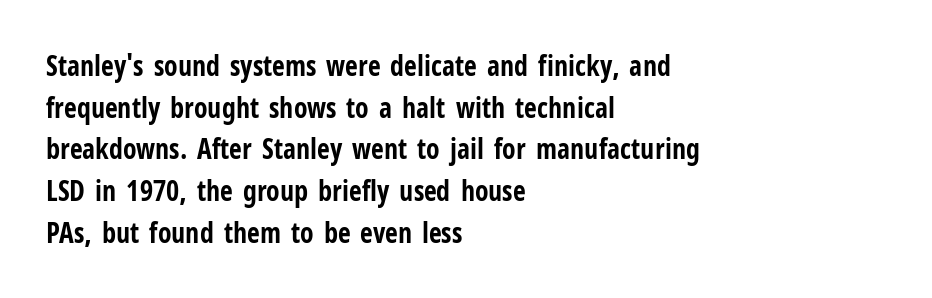
{"serif": "no", "italic": "no", "bold": "yes", "weight": "bold", "width": "condensed", "stroke_contrast": "low", "x_height": "medium", "monospaced": "no", "underline": "no", "align": "left", "line_spacing": "normal", "line_spacing_ratio": 1.49, "letter_spacing": "normal", "letter_spacing_em": 0.0, "glyph_px": 28}
